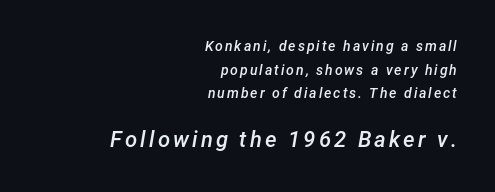
These lines sit exactly where default settings would place them. A somewhat darkened texture: the type is semibold rather than bold. The compositor pushed each line to the right boundary. Underlining? Definitely not there.
